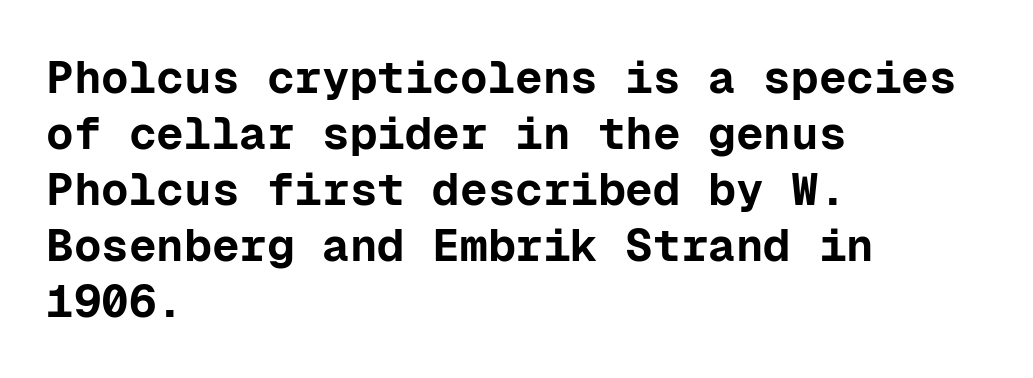
{"serif": "no", "italic": "no", "bold": "yes", "weight": "bold", "width": "normal", "stroke_contrast": "low", "x_height": "medium", "monospaced": "yes", "underline": "no", "align": "left", "line_spacing_ratio": 1.22, "letter_spacing": "normal", "letter_spacing_em": 0.0, "glyph_px": 46}
